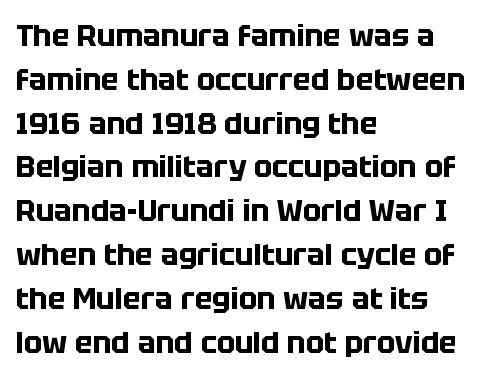
The image shows 30 px bold sans-serif type, upright; set left-aligned, normal line spacing (1.46x), normal letter spacing, not underlined; low stroke contrast and a large x-height.
